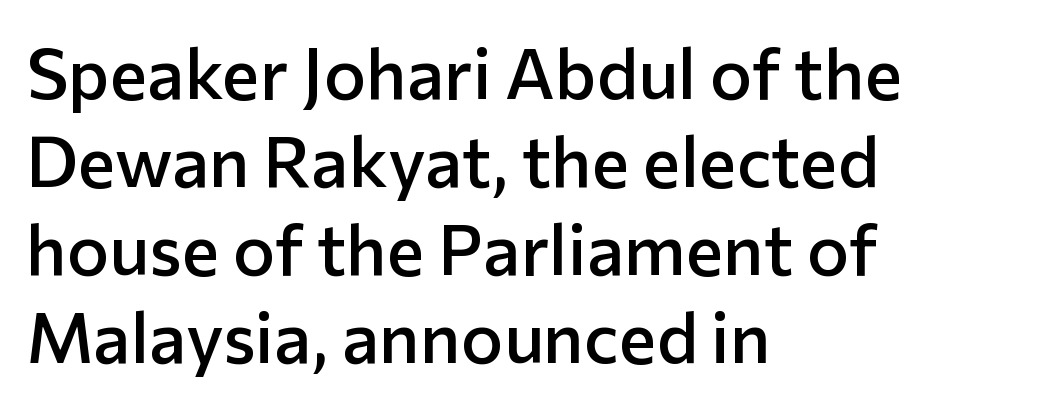
{"serif": "no", "italic": "no", "bold": "semi", "weight": "semibold", "width": "normal", "stroke_contrast": "low", "x_height": "medium", "monospaced": "no", "underline": "no", "align": "left", "line_spacing_ratio": 1.24, "letter_spacing": "normal", "letter_spacing_em": 0.0, "glyph_px": 71}
